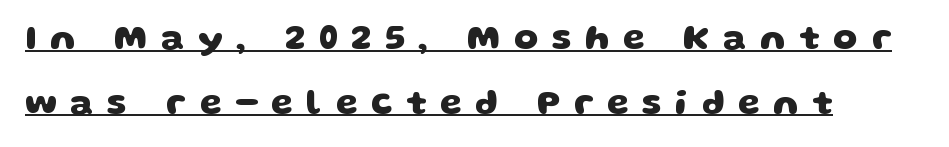
Is the letter spacing exaggerated? Yes — the characters are pushed far apart. Does the copy run flush right? No — it runs flush left. Does a line run under the words? Yes, clearly. Character widths vary here, with narrow letters taking less room than wide ones.
